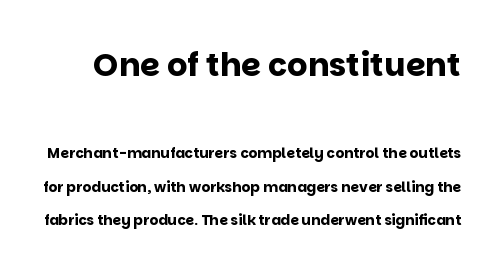
The image shows 32 px bold sans-serif type, upright; set loose line spacing (2.37x), normal letter spacing, not underlined; the first (top) block is 2.29x larger; low stroke contrast and a large x-height.
